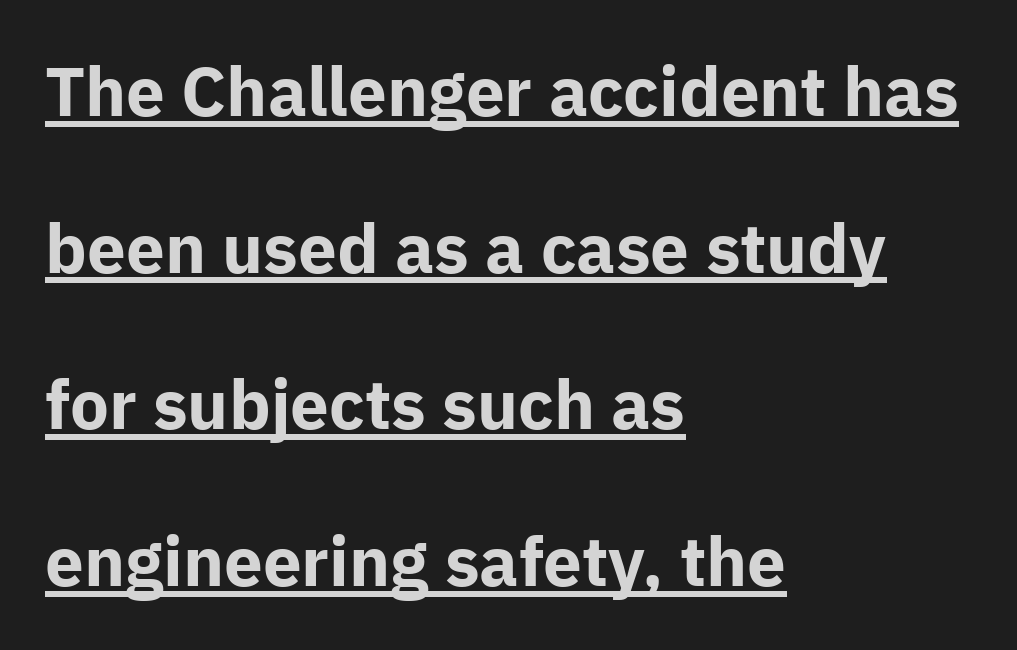
Q: Is the text bold? A: Yes.
Q: Is the text italic (slanted)? A: No, it is upright.
Q: Is the typeface a serif or a sans-serif typeface? A: Sans-serif.
Q: Is the text underlined? A: Yes.
Q: How is the paragraph aligned? A: Left-aligned.
Q: Is the spacing between letters normal or unusually wide? A: Normal.
Q: Is the spacing between lines tight, normal or loose? A: Loose.
Q: Width (condensed, normal, or wide)? A: Normal.
Q: Stroke contrast? A: Low.
Q: x-height? A: Medium.
Q: Monospaced? A: No.
